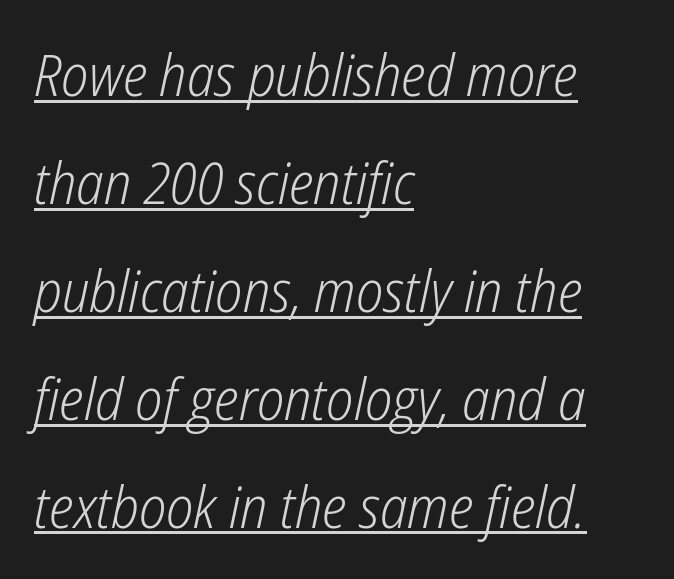
The image shows 58 px light, condensed type, italic (leaning right); set left-aligned, line spacing 1.86x, normal letter spacing, underlined; low stroke contrast and a medium x-height.
